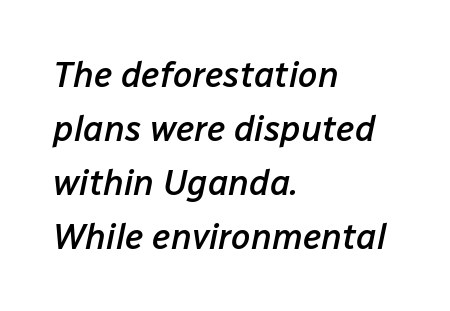
Default kerning and tracking; the words read as compact shapes. The rows are spaced the way most documents space them. As a designer I'd log this as weight 600, semibold. The letters advance in unequal steps, a hallmark of proportional type.
